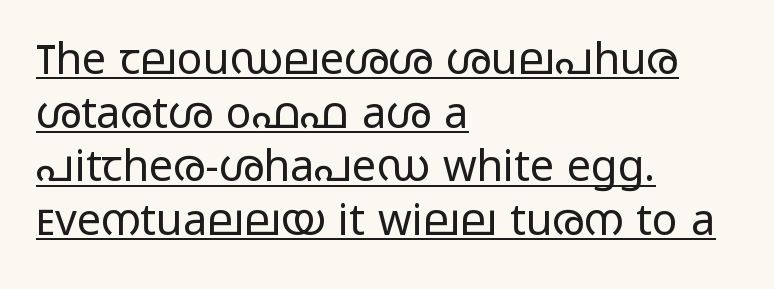
Q: Is the text bold? A: No.
Q: Is the text italic (slanted)? A: No, it is upright.
Q: Is the typeface a serif or a sans-serif typeface? A: Sans-serif.
Q: Is the text underlined? A: Yes.
Q: How is the paragraph aligned? A: Left-aligned.
Q: Is the spacing between letters normal or unusually wide? A: Normal.
Q: Is the spacing between lines tight, normal or loose? A: Normal.
Q: Width (condensed, normal, or wide)? A: Wide.
Q: Stroke contrast? A: Low.
Q: x-height? A: Medium.
Q: Monospaced? A: No.
